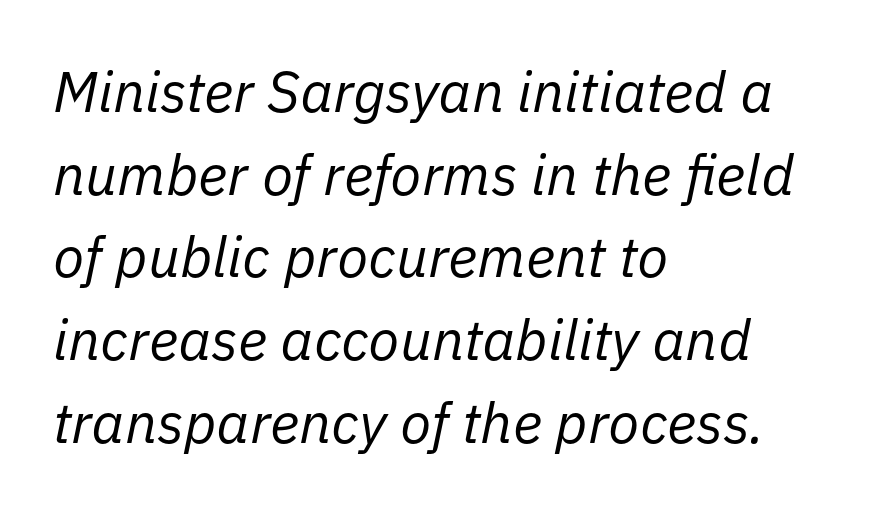
{"italic": "yes", "lean": "right", "slant_degrees": 11, "bold": "no", "weight": "regular", "width": "normal", "stroke_contrast": "low", "x_height": "medium", "monospaced": "no", "underline": "no", "align": "left", "line_spacing": "normal", "line_spacing_ratio": 1.45, "letter_spacing": "normal", "letter_spacing_em": 0.0, "glyph_px": 57}
